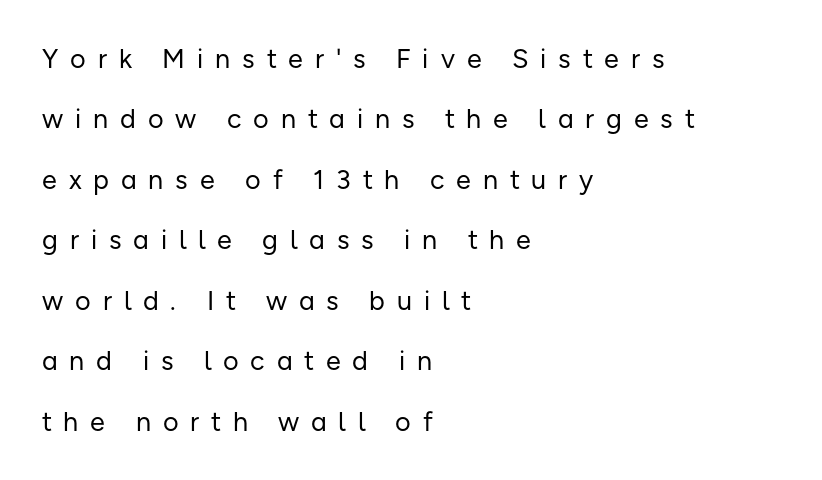
The image shows 27 px text type, upright; set left-aligned, loose line spacing (2.24x), unusually wide letter spacing (+0.44 em), not underlined.
